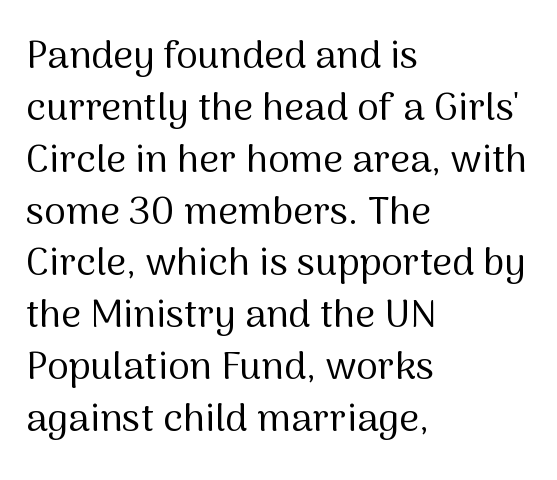
Stem width sits at or under what a default text font uses. The letters sit at their default tracking, neither squeezed nor spread. The typography opts for an upright posture over an oblique one. This sample uses a sans-serif face. Casual observation: everything's shoved over to the left.
